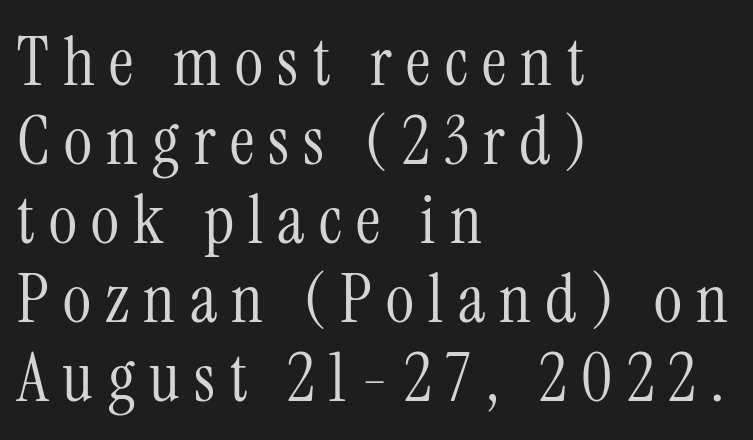
Q: Is the text bold? A: No.
Q: Is the text italic (slanted)? A: No, it is upright.
Q: Is the typeface a serif or a sans-serif typeface? A: Serif.
Q: Is the text underlined? A: No.
Q: How is the paragraph aligned? A: Left-aligned.
Q: Is the spacing between letters normal or unusually wide? A: Unusually wide.
Q: Width (condensed, normal, or wide)? A: Condensed.
Q: Stroke contrast? A: Medium.
Q: x-height? A: Medium.
Q: Monospaced? A: No.
